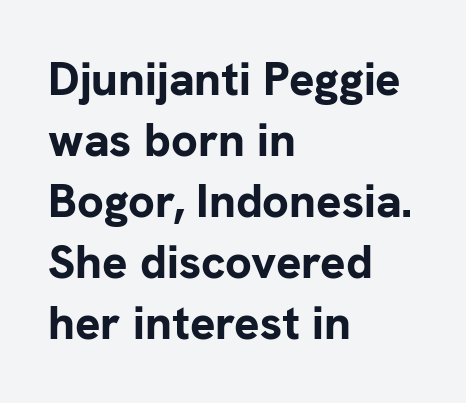
The image shows 47 px bold sans-serif type, upright; set left-aligned, normal line spacing (1.3x), normal letter spacing, not underlined; low stroke contrast and a medium x-height.
